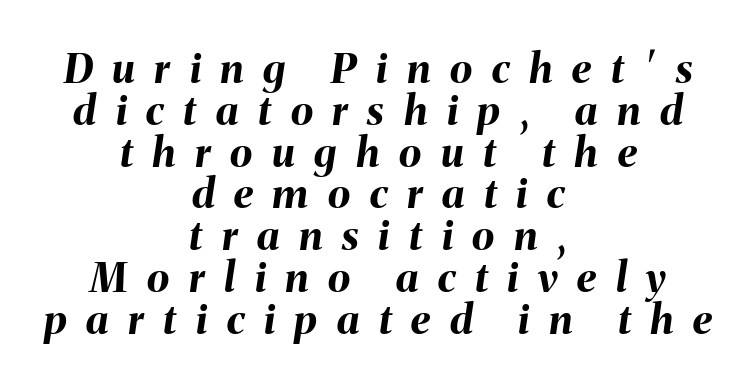
These lines are rendered in a variable-pitch font. Reading down the block, each line starts at a different indent, mirrored at its end. The typography opts for an oblique posture over an upright one. Strokes here are thick enough to call this a true bold. What's the leading like? Squeezed, with rows nearly overlapping.
